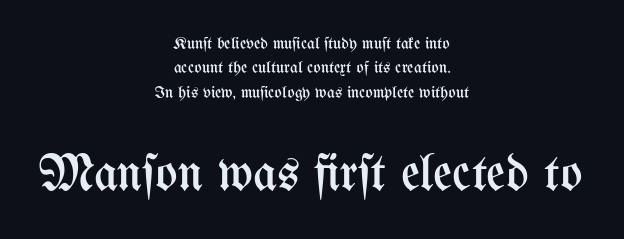
Bare-footed words on every line. Words appear dense and cohesive because spacing is normal. Leading matches the norm, producing a regular column. Every row of glyphs is offset so its center matches the block's center. The letters look calm and open, with moderate or lighter stems.
